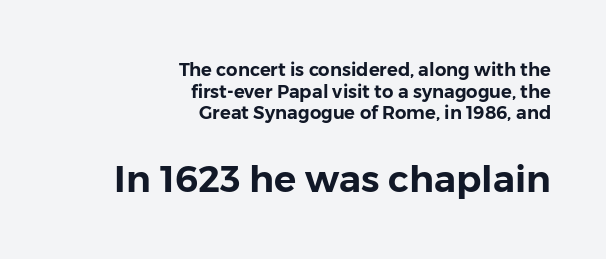
Q: Is the text italic (slanted)? A: No, it is upright.
Q: Is the typeface a serif or a sans-serif typeface? A: Sans-serif.
Q: Is the text underlined? A: No.
Q: How is the paragraph aligned? A: Right-aligned.
Q: Is the spacing between letters normal or unusually wide? A: Normal.
Q: Which block of text is set in a larger size, the first (top) or the second (bottom)? A: The second (bottom) one.
Q: Width (condensed, normal, or wide)? A: Normal.
Q: Stroke contrast? A: Low.
Q: x-height? A: Medium.
Q: Monospaced? A: No.
